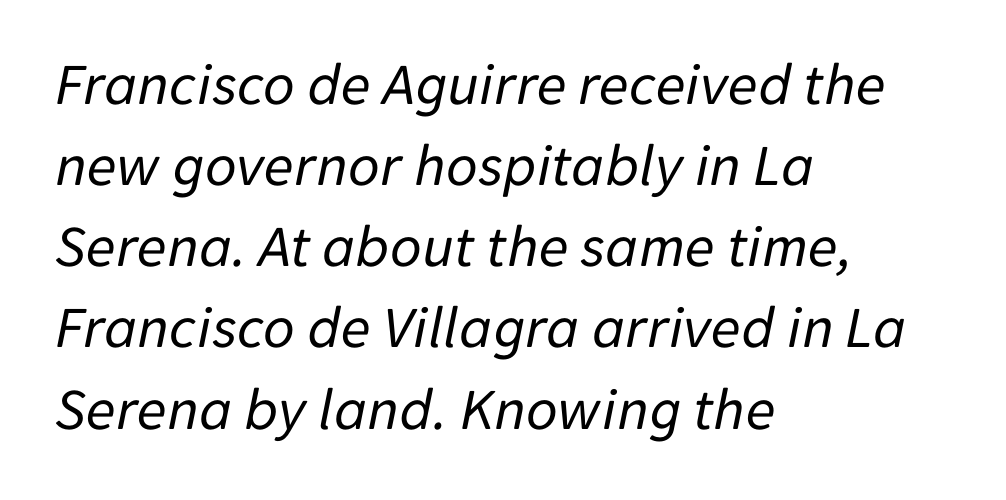
The image shows 61 px regular-weight type, italic (leaning right); set left-aligned, normal line spacing (1.33x), normal letter spacing, not underlined; low stroke contrast and a medium x-height.
